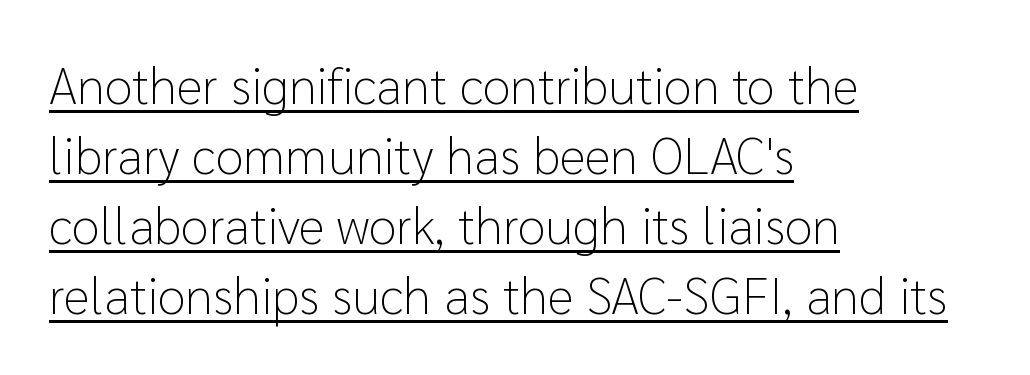
The image shows 51 px light sans-serif type, upright; set left-aligned, normal line spacing (1.37x), normal letter spacing, underlined; low stroke contrast and a medium x-height.
